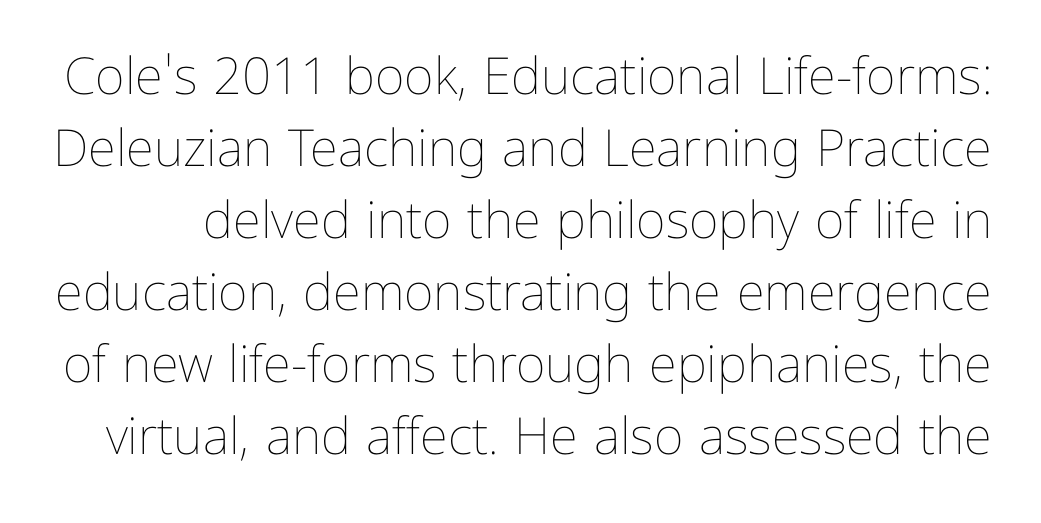
The image shows 51 px thin type, upright; set normal line spacing (1.41x), normal letter spacing, not underlined; low stroke contrast and a medium x-height.
